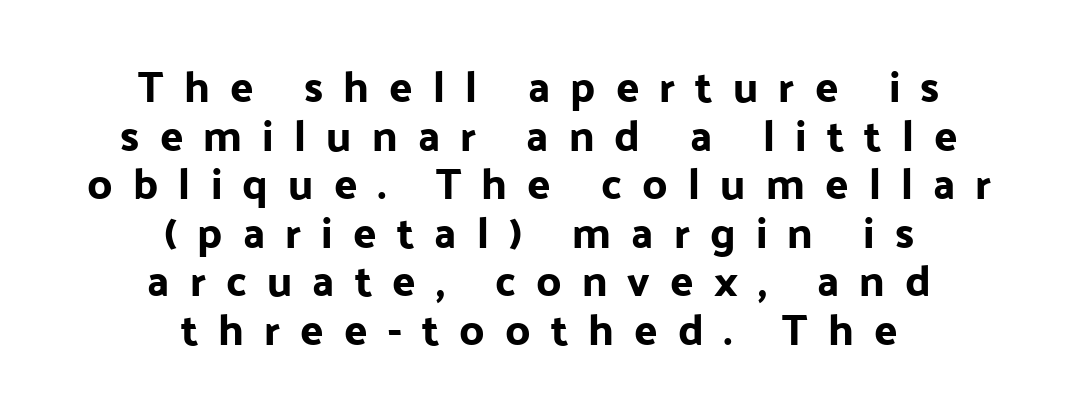
Q: Is the text italic (slanted)? A: No, it is upright.
Q: Is the typeface a serif or a sans-serif typeface? A: Sans-serif.
Q: Is the text underlined? A: No.
Q: How is the paragraph aligned? A: Centered.
Q: Is the spacing between letters normal or unusually wide? A: Unusually wide.
Q: Is the spacing between lines tight, normal or loose? A: Tight.
Q: Width (condensed, normal, or wide)? A: Normal.
Q: Stroke contrast? A: Low.
Q: x-height? A: Medium.
Q: Monospaced? A: No.
